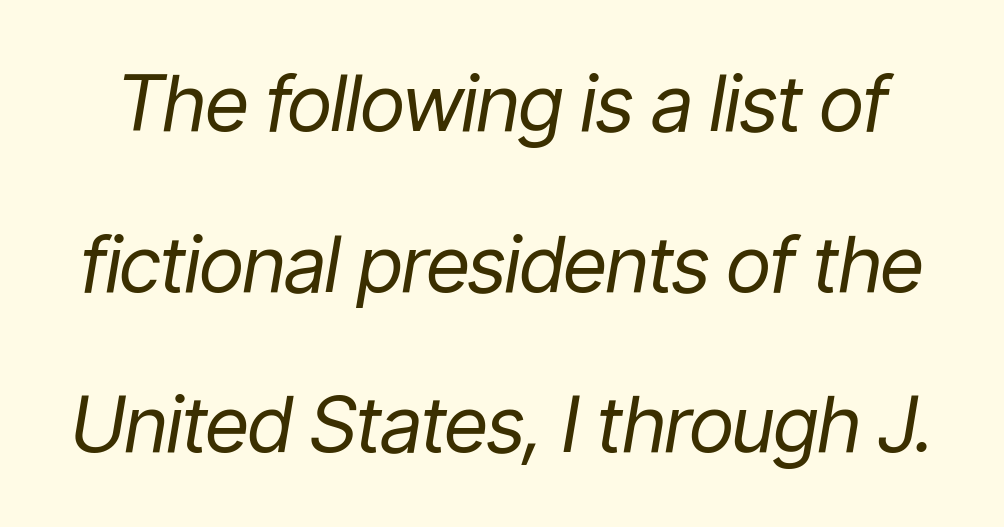
{"italic": "yes", "lean": "right", "slant_degrees": 9, "bold": "no", "weight": "regular", "width": "condensed", "stroke_contrast": "low", "x_height": "medium", "monospaced": "no", "underline": "no", "line_spacing": "loose", "line_spacing_ratio": 2.06, "letter_spacing": "normal", "letter_spacing_em": 0.0, "glyph_px": 78}
